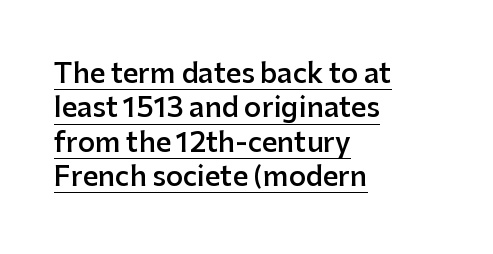
The image shows 27 px text type, upright; set left-aligned, normal line spacing (1.27x), normal letter spacing, underlined.
